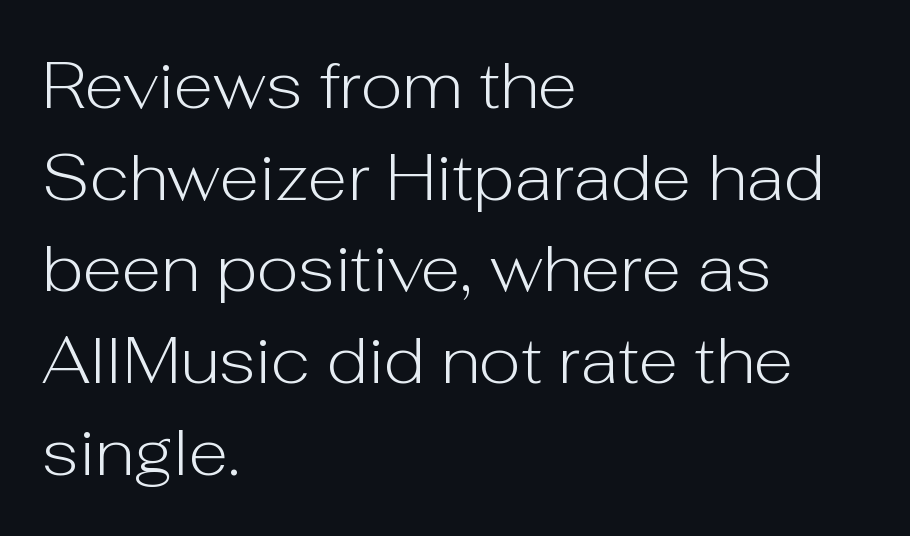
{"serif": "no", "italic": "no", "bold": "no", "weight": "light", "width": "normal", "stroke_contrast": "low", "x_height": "medium", "monospaced": "no", "underline": "no", "align": "left", "line_spacing": "normal", "line_spacing_ratio": 1.41, "letter_spacing": "normal", "letter_spacing_em": 0.0, "glyph_px": 65}
